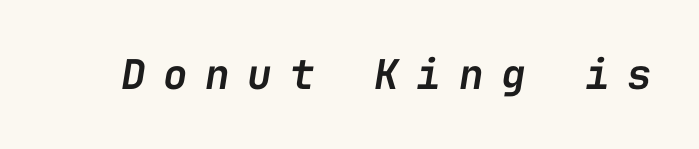
Caption: expanded tracking, letters set apart. Unmarked baselines from the first word to the last. The face used here is monospaced, like something from a code editor. The specimen reads as italic at a glance.
